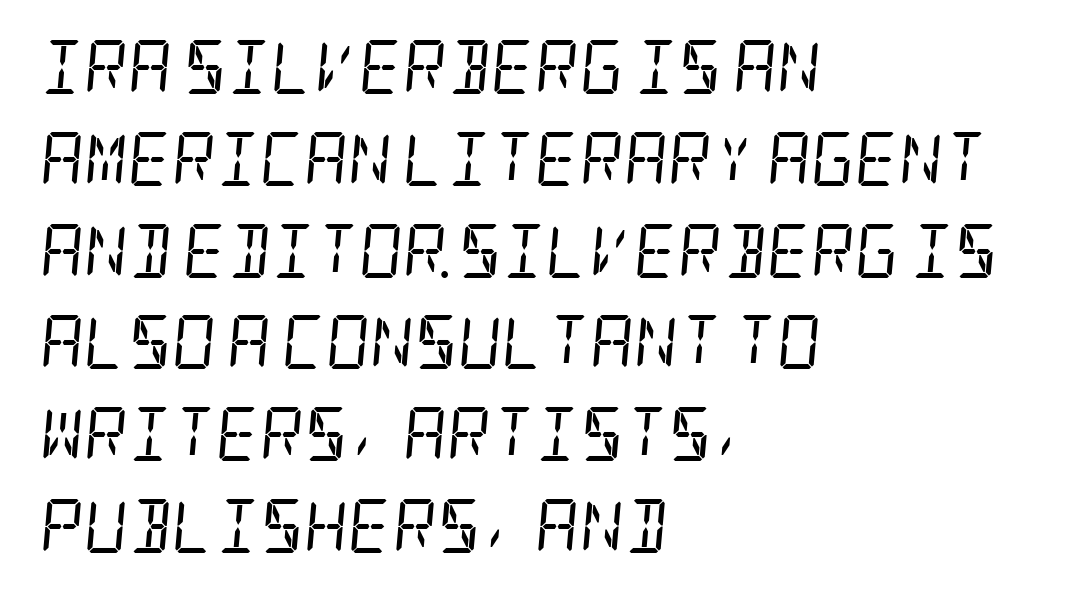
{"serif": "yes", "italic": "yes", "lean": "right", "slant_degrees": 5, "bold": "no", "weight": "regular", "width": "condensed", "stroke_contrast": "low", "x_height": "large", "underline": "no", "align": "left", "line_spacing": "normal", "line_spacing_ratio": 1.7, "letter_spacing": "normal", "letter_spacing_em": 0.0, "glyph_px": 54}
